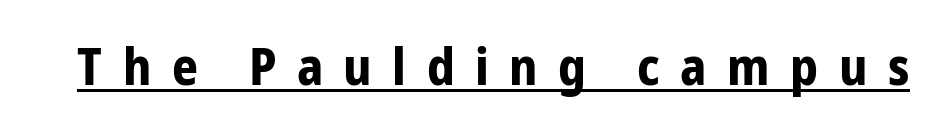
The image shows 51 px bold, condensed sans-serif type, upright; set unusually wide letter spacing (+0.4 em), underlined; low stroke contrast and a medium x-height.
